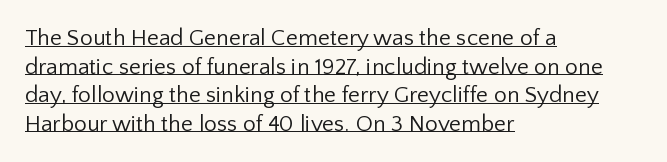
{"italic": "no", "bold": "no", "underline": "yes", "align": "left", "line_spacing_ratio": 1.24, "letter_spacing": "normal", "letter_spacing_em": 0.0, "glyph_px": 23}
